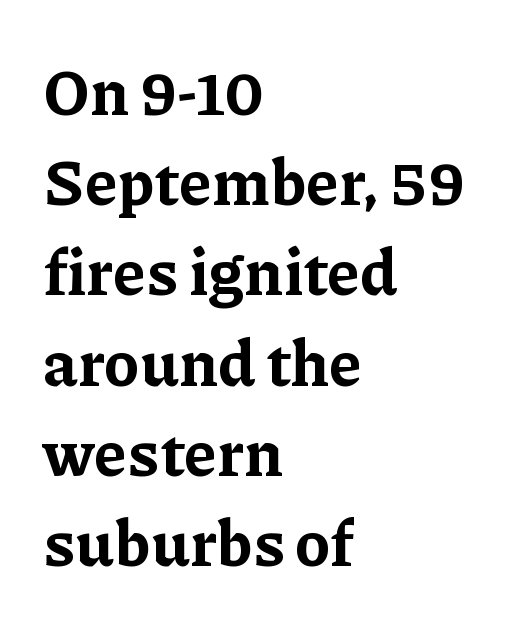
The image shows 64 px bold serif type, upright; set left-aligned, normal line spacing (1.41x), normal letter spacing, not underlined; low stroke contrast and a medium x-height.
